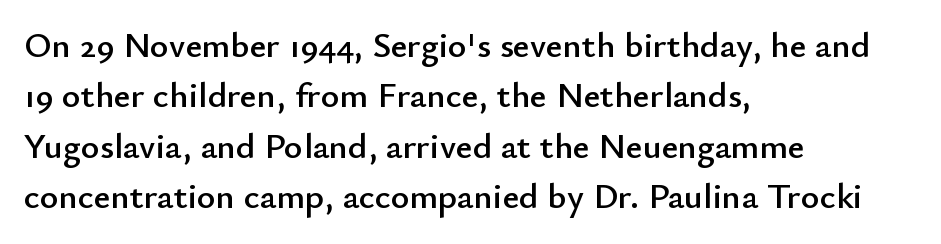
The image shows 36 px sans-serif type, upright; set left-aligned, normal line spacing (1.4x), normal letter spacing, not underlined; low stroke contrast and a small x-height.
